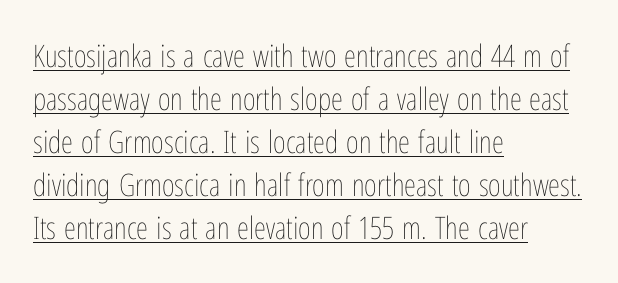
Every character sits straight up, as roman type does. The characters are drawn with everyday or finer stroke widths. The gaps between neighbouring characters are ordinary and unremarkable. The ragged edge is on the right, which tells us the setting is flush left. The face used here is proportionally spaced, like ordinary book or web type.
